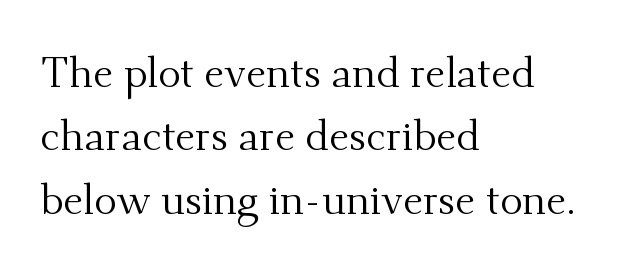
The image shows 42 px regular-weight serif type, upright; set left-aligned, normal line spacing (1.51x), normal letter spacing, not underlined; medium stroke contrast and a small x-height.
